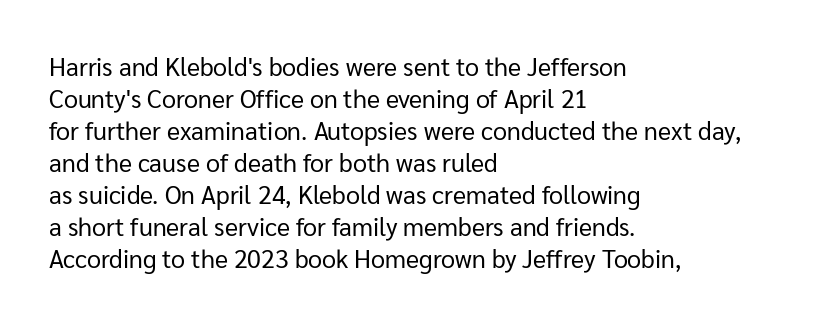
Q: Is the text bold? A: No.
Q: Is the text italic (slanted)? A: No, it is upright.
Q: Is the text underlined? A: No.
Q: How is the paragraph aligned? A: Left-aligned.
Q: Is the spacing between letters normal or unusually wide? A: Normal.
Q: Is the spacing between lines tight, normal or loose? A: Normal.
